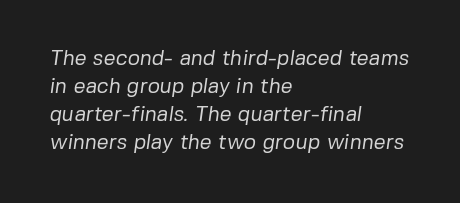
The image shows 21 px text type; set left-aligned, normal line spacing (1.33x), normal letter spacing, not underlined.
